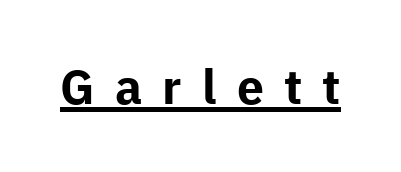
Here the designer chose a conventional face with non-uniform glyph widths. Serif or sans? Sans — the stroke terminals are bare. These words are printed bold, with thick strokes throughout. The lettering is marked with a stroke running underneath it. You can tell it's not italic because the verticals are truly vertical.
